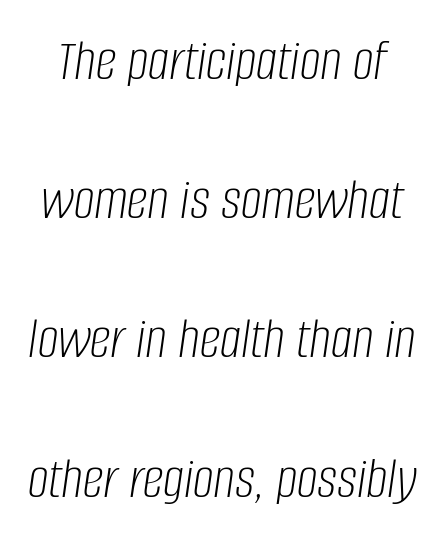
This sample has the flowing, uneven cadence of proportional lettering. Stroke thickness stays within the range of a standard reading face or lighter. The gaps between neighbouring characters are ordinary and unremarkable. When letters slant like this, we call the style italic.
